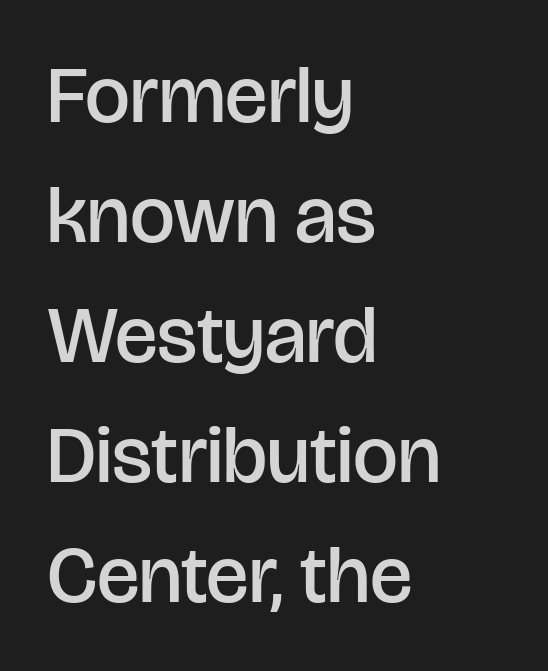
{"serif": "no", "italic": "no", "bold": "semi", "weight": "semibold", "width": "normal", "stroke_contrast": "low", "x_height": "large", "monospaced": "no", "underline": "no", "align": "left", "line_spacing": "normal", "line_spacing_ratio": 1.5, "letter_spacing": "normal", "letter_spacing_em": 0.0, "glyph_px": 80}
